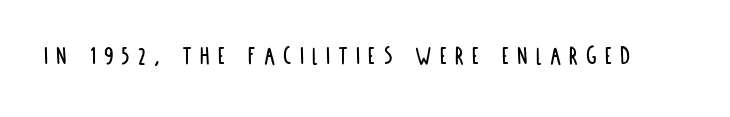
{"serif": "no", "italic": "no", "width": "condensed", "stroke_contrast": "low", "x_height": "large", "monospaced": "no", "underline": "no", "letter_spacing": "wide", "letter_spacing_em": 0.29, "glyph_px": 28}
